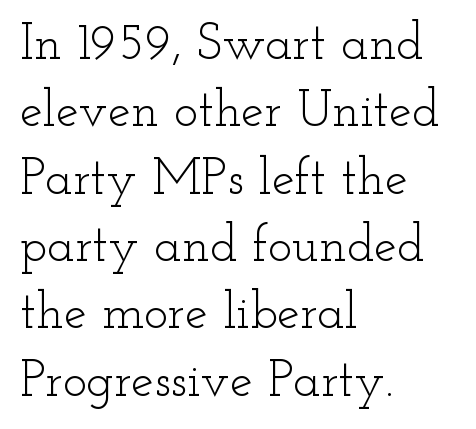
The image shows 51 px light, wide serif type, upright; set left-aligned, normal line spacing (1.32x), normal letter spacing, not underlined; low stroke contrast and a small x-height.
